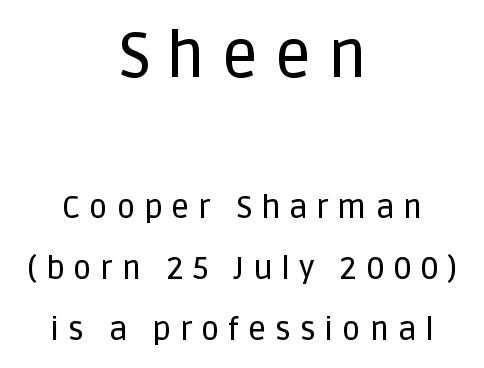
{"serif": "no", "italic": "no", "width": "normal", "stroke_contrast": "low", "x_height": "large", "monospaced": "no", "underline": "no", "align": "center", "line_spacing": "loose", "line_spacing_ratio": 1.9, "letter_spacing": "wide", "letter_spacing_em": 0.27, "larger_block": "first", "size_ratio": 1.97, "glyph_px": 63}
